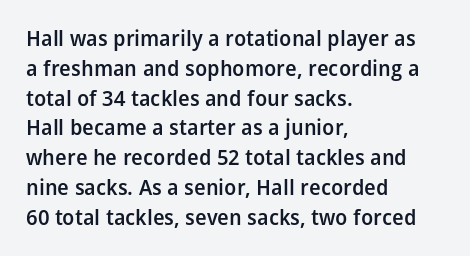
Q: Is the text bold? A: Semi-bold.
Q: Is the text italic (slanted)? A: No, it is upright.
Q: Is the text underlined? A: No.
Q: How is the paragraph aligned? A: Left-aligned.
Q: Is the spacing between letters normal or unusually wide? A: Normal.
Q: Is the spacing between lines tight, normal or loose? A: Normal.
